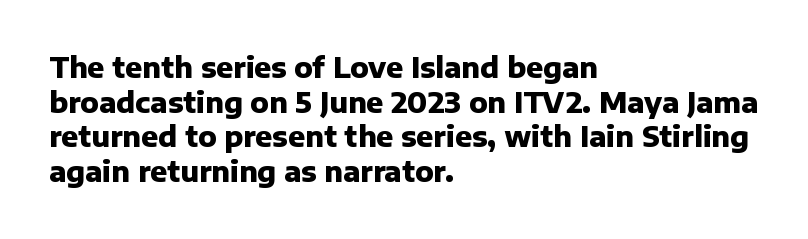
{"serif": "no", "italic": "no", "bold": "yes", "weight": "heavy", "width": "normal", "stroke_contrast": "low", "x_height": "medium", "monospaced": "no", "underline": "no", "align": "left", "line_spacing_ratio": 1.24, "letter_spacing": "normal", "letter_spacing_em": 0.0, "glyph_px": 28}
